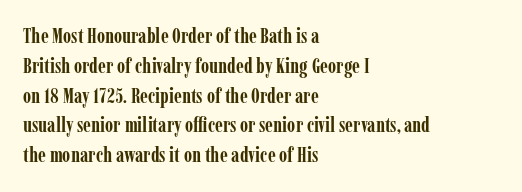
The image shows 21 px bold type, upright; set left-aligned, normal line spacing (1.42x), normal letter spacing, not underlined.
